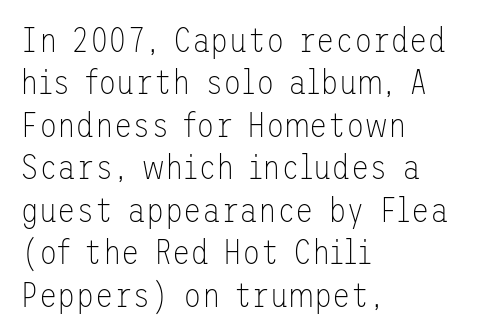
Left-aligned paragraph, ragged on the right. Check the space under the baseline: it is left empty. Baseline-to-baseline distance is the conventional proportion of letter height. In terms of letterform style, serifs are entirely absent. Honestly, the letter spacing is just normal — you wouldn't notice it. The font's upright variant was chosen for this text.
